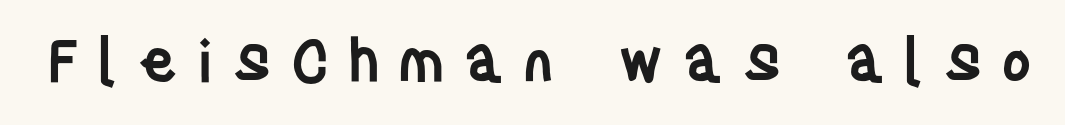
The image shows 58 px semibold, condensed sans-serif type, upright; set unusually wide letter spacing (+0.33 em), not underlined; low stroke contrast and a large x-height.
